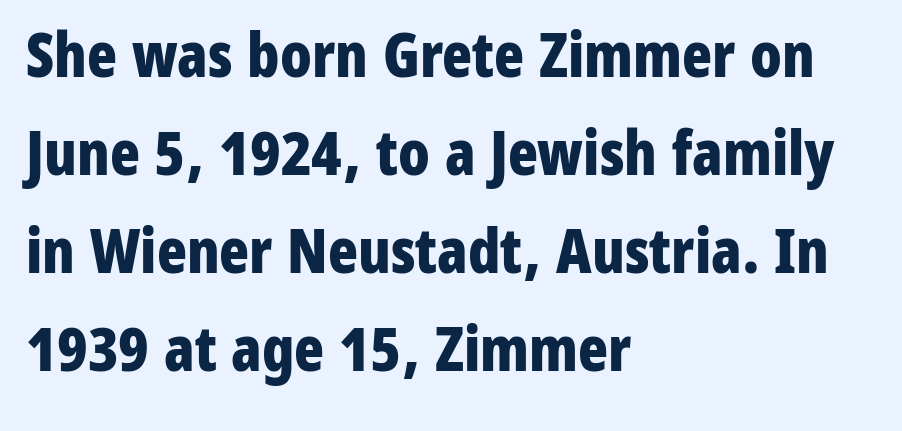
Q: Is the text bold? A: Yes.
Q: Is the text italic (slanted)? A: No, it is upright.
Q: Is the typeface a serif or a sans-serif typeface? A: Sans-serif.
Q: Is the text underlined? A: No.
Q: How is the paragraph aligned? A: Left-aligned.
Q: Is the spacing between letters normal or unusually wide? A: Normal.
Q: Is the spacing between lines tight, normal or loose? A: Normal.
Q: Width (condensed, normal, or wide)? A: Condensed.
Q: Stroke contrast? A: Low.
Q: x-height? A: Medium.
Q: Monospaced? A: No.
